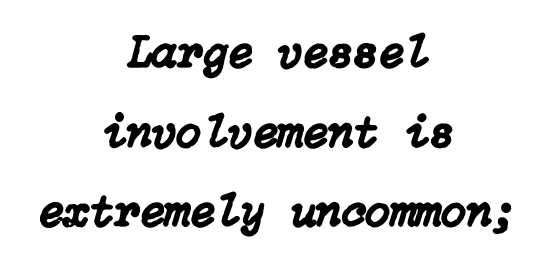
The image shows 46 px text type, italic (leaning right); set centered, line spacing 1.73x, normal letter spacing, not underlined; low stroke contrast and a medium x-height.
